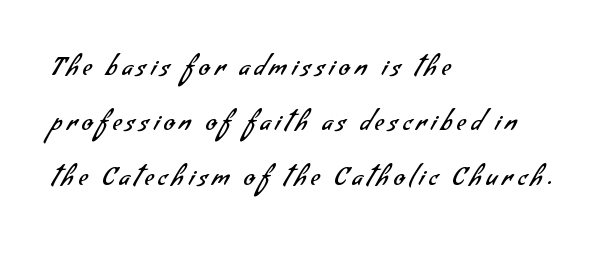
Q: Is the text bold? A: No.
Q: Is the text underlined? A: No.
Q: How is the paragraph aligned? A: Left-aligned.
Q: Is the spacing between letters normal or unusually wide? A: Unusually wide.
Q: Is the spacing between lines tight, normal or loose? A: Loose.
